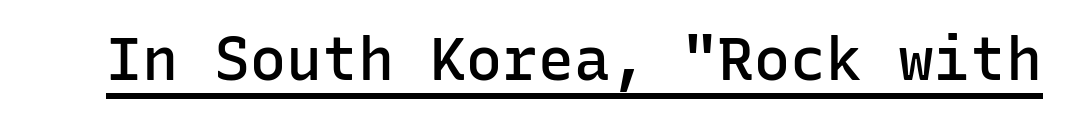
{"serif": "no", "italic": "no", "bold": "semi", "weight": "semibold", "width": "normal", "stroke_contrast": "low", "x_height": "medium", "monospaced": "yes", "underline": "yes", "letter_spacing": "normal", "letter_spacing_em": 0.0, "glyph_px": 60}
